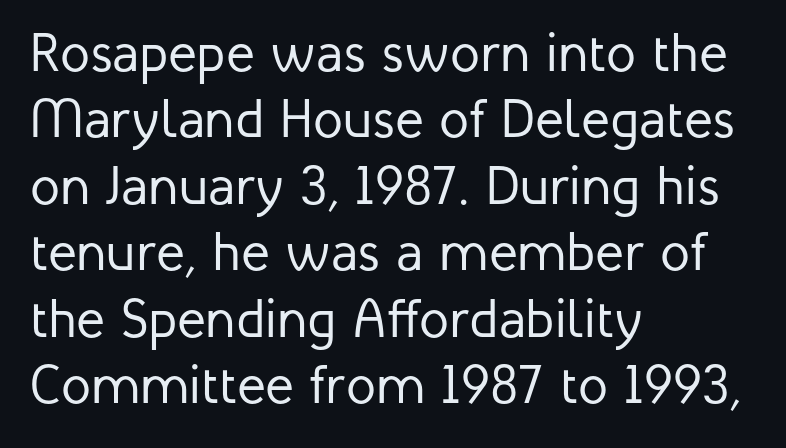
{"serif": "no", "italic": "no", "bold": "no", "weight": "regular", "width": "normal", "stroke_contrast": "low", "x_height": "medium", "monospaced": "no", "underline": "no", "align": "left", "line_spacing_ratio": 1.23, "letter_spacing": "normal", "letter_spacing_em": 0.0, "glyph_px": 54}
